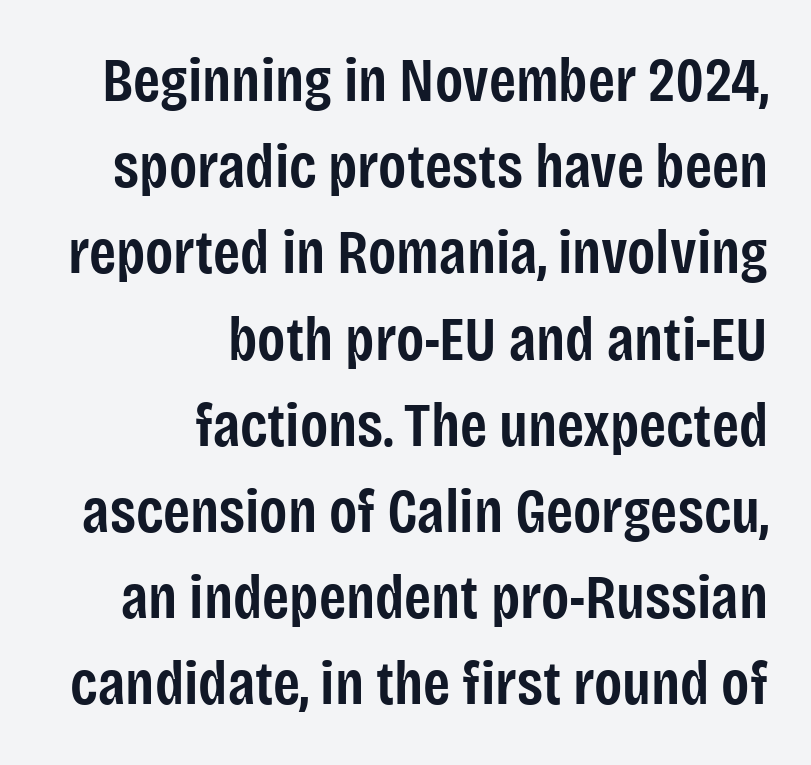
{"serif": "no", "italic": "no", "bold": "semi", "weight": "semibold", "width": "condensed", "stroke_contrast": "low", "x_height": "large", "monospaced": "no", "underline": "no", "align": "right", "line_spacing": "normal", "line_spacing_ratio": 1.39, "letter_spacing": "normal", "letter_spacing_em": 0.0, "glyph_px": 62}
